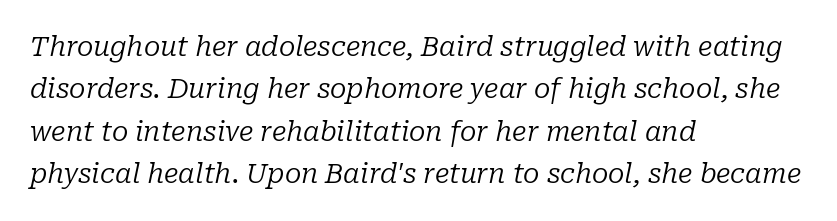
The image shows 27 px text type, italic (leaning right); set left-aligned, normal line spacing (1.57x), normal letter spacing, not underlined.
